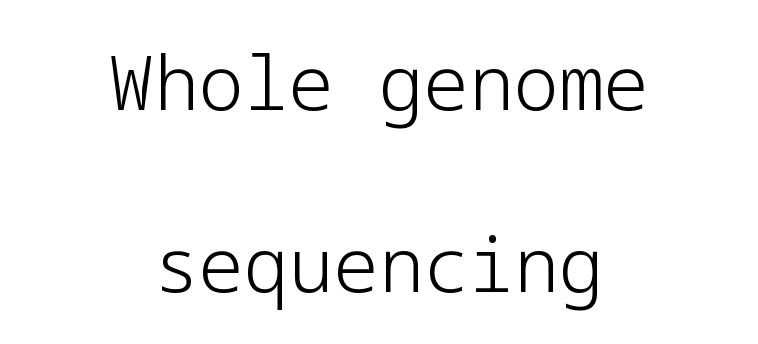
Q: Is the text bold? A: No.
Q: Is the text italic (slanted)? A: No, it is upright.
Q: Is the typeface a serif or a sans-serif typeface? A: Sans-serif.
Q: Is the text underlined? A: No.
Q: How is the paragraph aligned? A: Centered.
Q: Is the spacing between letters normal or unusually wide? A: Normal.
Q: Is the spacing between lines tight, normal or loose? A: Loose.
Q: Width (condensed, normal, or wide)? A: Normal.
Q: Stroke contrast? A: Low.
Q: x-height? A: Medium.
